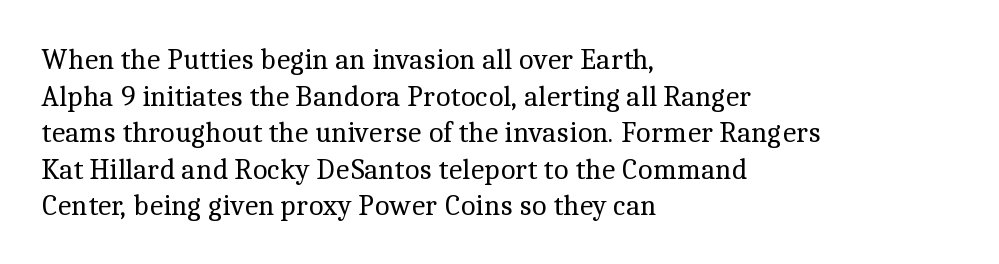
{"serif": "yes", "italic": "no", "bold": "no", "weight": "regular", "width": "normal", "x_height": "medium", "monospaced": "no", "underline": "no", "align": "left", "line_spacing": "normal", "line_spacing_ratio": 1.26, "letter_spacing": "normal", "letter_spacing_em": 0.0, "glyph_px": 29}
